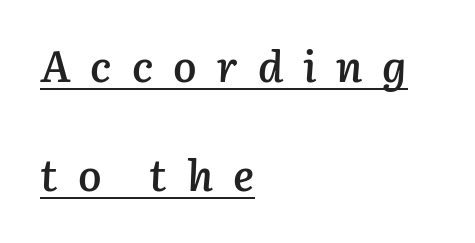
Display-style spreading of the glyphs; the letterfit is very open. Layout note: lines flush left. The rendering uses natural spacing where letterforms have individual widths. Loosely led — the rows are spread out. Style check: oblique.
